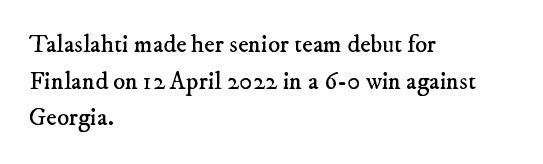
Q: Is the text bold? A: No.
Q: Is the text underlined? A: No.
Q: How is the paragraph aligned? A: Left-aligned.
Q: Is the spacing between letters normal or unusually wide? A: Normal.
Q: Is the spacing between lines tight, normal or loose? A: Normal.
